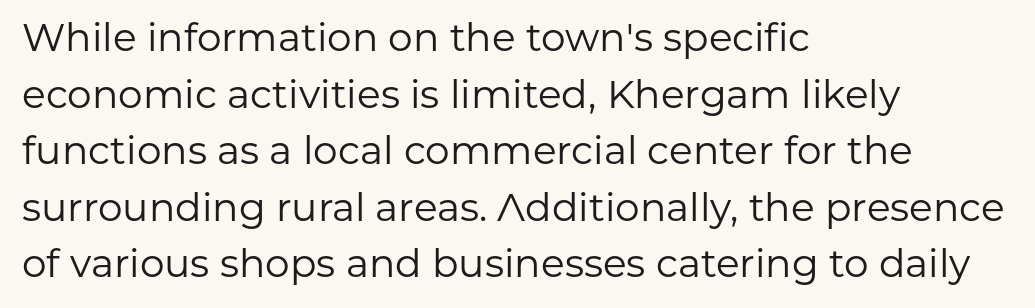
The image shows 39 px regular-weight sans-serif type, upright; set left-aligned, normal line spacing (1.45x), normal letter spacing, not underlined; low stroke contrast and a medium x-height.
